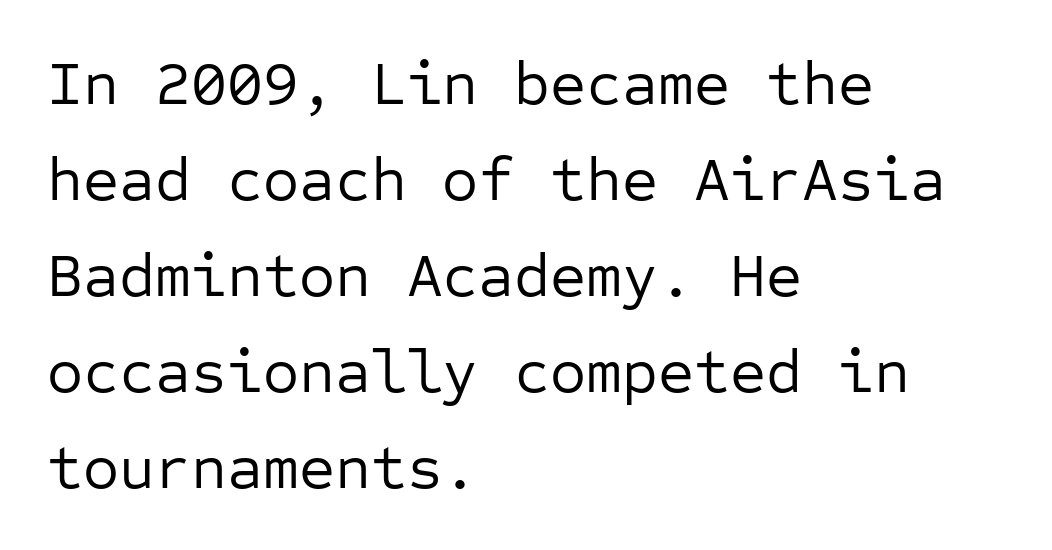
The letters march in equal steps, a hallmark of fixed-pitch type. The strokes carry an ordinary text weight at most. Students, observe: this is what conventionally led text looks like. Underlining? Definitely not there. Glyph-to-glyph distance matches everyday printed text. If you drew a line through each stem, it would be perfectly vertical.
